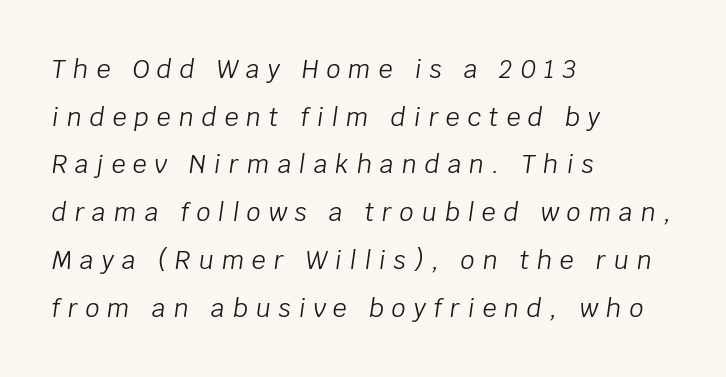
The specimen reads as italic at a glance. The letters are spread apart with noticeably loose tracking. The space directly below the letters is spotless. Reading down the column, the eye jumps a long way to each next line. Think standard paragraph weight, or any step lighter than that.
